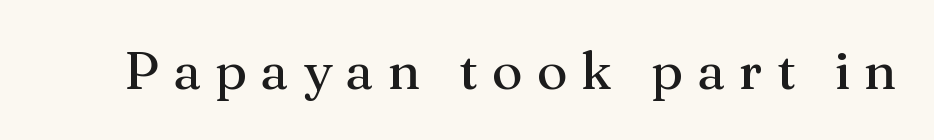
Loose tracking; the words dissolve into strings of separated letters. A typesetter would call this proportional, since set widths differ per character. Stroke thickness stays within the range of a standard reading face or lighter. The glyphs in this specimen are seriffed. In terms of posture, this sample is upright.
